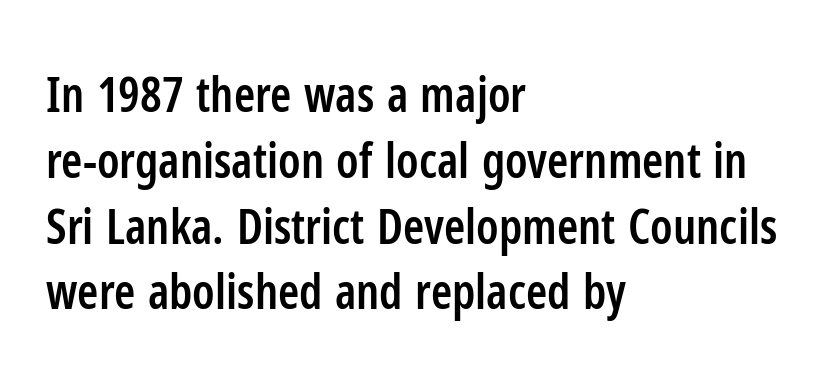
{"serif": "no", "italic": "no", "bold": "semi", "weight": "semibold", "width": "condensed", "stroke_contrast": "low", "x_height": "medium", "monospaced": "no", "underline": "no", "align": "left", "line_spacing": "normal", "line_spacing_ratio": 1.37, "letter_spacing": "normal", "letter_spacing_em": 0.0, "glyph_px": 48}
